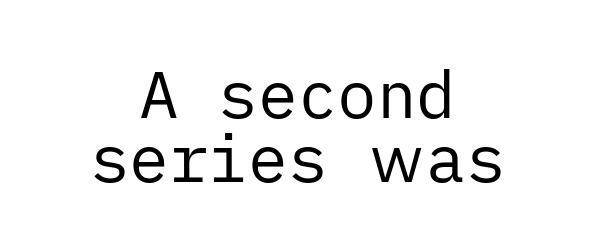
The line texture is even and compact thanks to regular tracking. The lines in this sample share a center point and differ in where they start and stop. Stroke thickness stays within the range of a standard reading face or lighter. Regarding leading, the lines here are crowded together.
